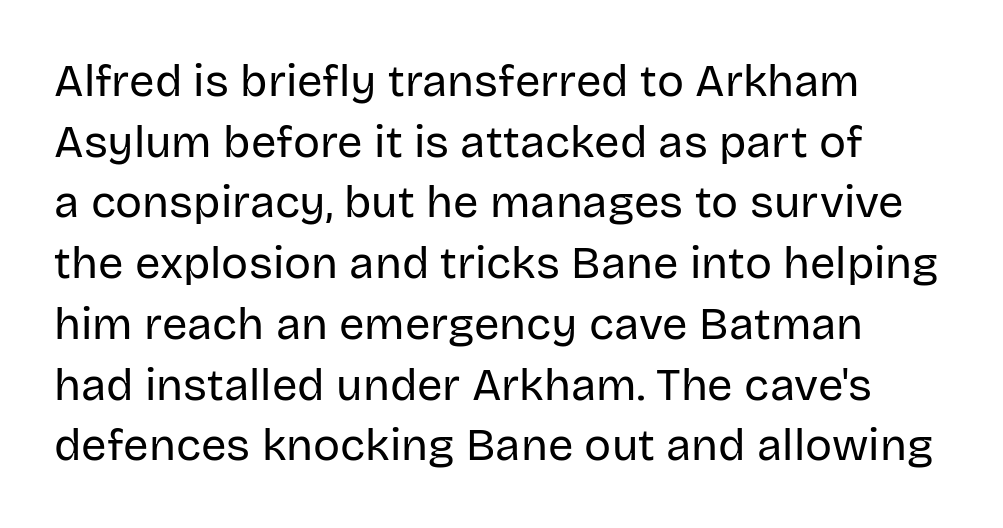
Q: Is the text bold? A: No.
Q: Is the text italic (slanted)? A: No, it is upright.
Q: Is the typeface a serif or a sans-serif typeface? A: Sans-serif.
Q: Is the text underlined? A: No.
Q: Is the spacing between letters normal or unusually wide? A: Normal.
Q: Is the spacing between lines tight, normal or loose? A: Normal.
Q: Width (condensed, normal, or wide)? A: Normal.
Q: Stroke contrast? A: Low.
Q: x-height? A: Large.
Q: Monospaced? A: No.
